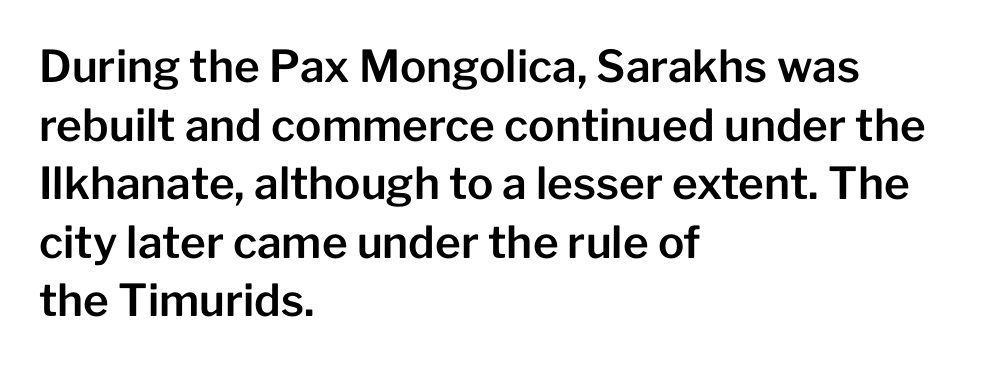
{"serif": "no", "italic": "no", "width": "normal", "stroke_contrast": "low", "x_height": "medium", "monospaced": "no", "underline": "no", "align": "left", "line_spacing": "normal", "line_spacing_ratio": 1.33, "letter_spacing": "normal", "letter_spacing_em": 0.0, "glyph_px": 44}
